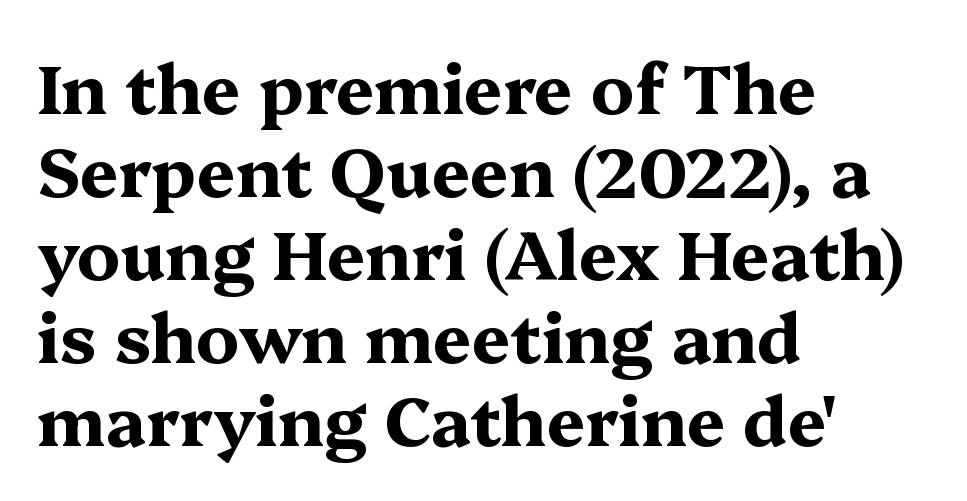
{"serif": "yes", "italic": "no", "bold": "yes", "weight": "bold", "width": "wide", "stroke_contrast": "medium", "x_height": "medium", "monospaced": "no", "underline": "no", "align": "left", "line_spacing_ratio": 1.22, "letter_spacing": "normal", "letter_spacing_em": 0.0, "glyph_px": 68}
